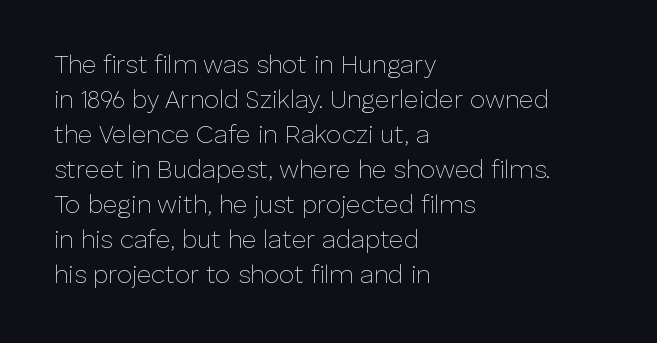
Nobody drew a line under any word here. The passage is arranged the way most books set body copy — flush left. Is the stroke heavy? The answer is a plain regular-or-lighter. Nobody touched the tracking dial on this one. A roman cut, with each character standing at attention. The space between consecutive lines is moderate.
